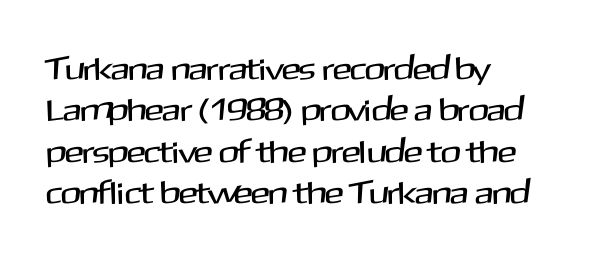
Q: Is the text italic (slanted)? A: No, it is upright.
Q: Is the typeface a serif or a sans-serif typeface? A: Sans-serif.
Q: Is the text underlined? A: No.
Q: How is the paragraph aligned? A: Left-aligned.
Q: Is the spacing between letters normal or unusually wide? A: Normal.
Q: Is the spacing between lines tight, normal or loose? A: Normal.
Q: Width (condensed, normal, or wide)? A: Normal.
Q: Stroke contrast? A: Medium.
Q: x-height? A: Medium.
Q: Monospaced? A: No.
